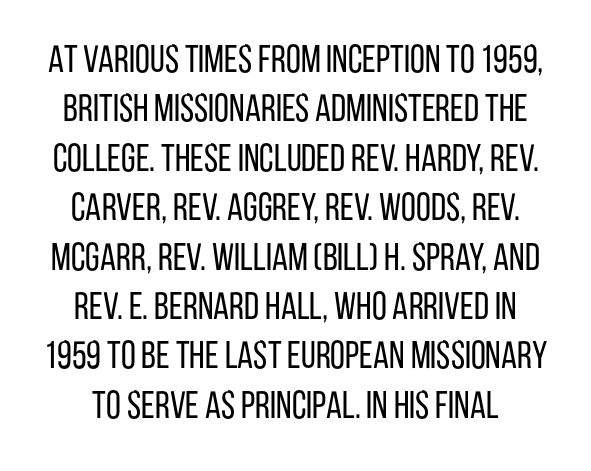
Q: Is the text bold? A: No.
Q: Is the text italic (slanted)? A: No, it is upright.
Q: Is the typeface a serif or a sans-serif typeface? A: Sans-serif.
Q: Is the text underlined? A: No.
Q: Is the spacing between letters normal or unusually wide? A: Normal.
Q: Is the spacing between lines tight, normal or loose? A: Normal.
Q: Width (condensed, normal, or wide)? A: Condensed.
Q: Stroke contrast? A: Low.
Q: x-height? A: Large.
Q: Monospaced? A: No.
